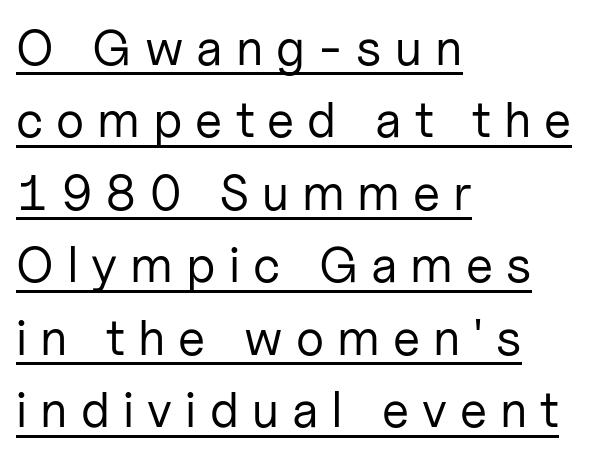
The image shows 50 px regular-weight sans-serif type, upright; set left-aligned, normal line spacing (1.45x), unusually wide letter spacing (+0.26 em), underlined; low stroke contrast and a medium x-height.
